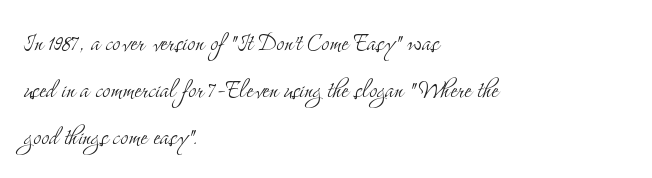
Q: Is the text bold? A: No.
Q: Is the text italic (slanted)? A: Yes.
Q: Is the typeface a serif or a sans-serif typeface? A: Serif.
Q: Is the text underlined? A: No.
Q: How is the paragraph aligned? A: Left-aligned.
Q: Is the spacing between letters normal or unusually wide? A: Normal.
Q: Is the spacing between lines tight, normal or loose? A: Normal.
Q: Width (condensed, normal, or wide)? A: Condensed.
Q: Stroke contrast? A: Medium.
Q: x-height? A: Small.
Q: Monospaced? A: No.
